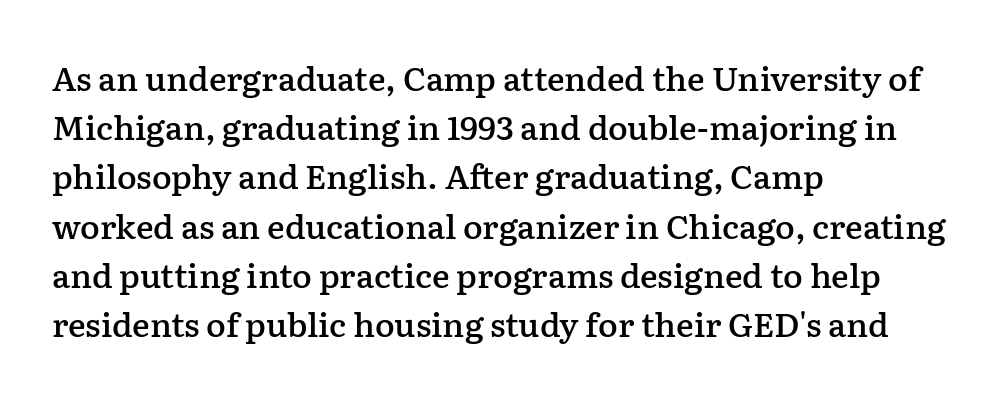
The image shows 33 px semibold serif type, upright; set left-aligned, normal line spacing (1.49x), normal letter spacing, not underlined; low stroke contrast and a medium x-height.
